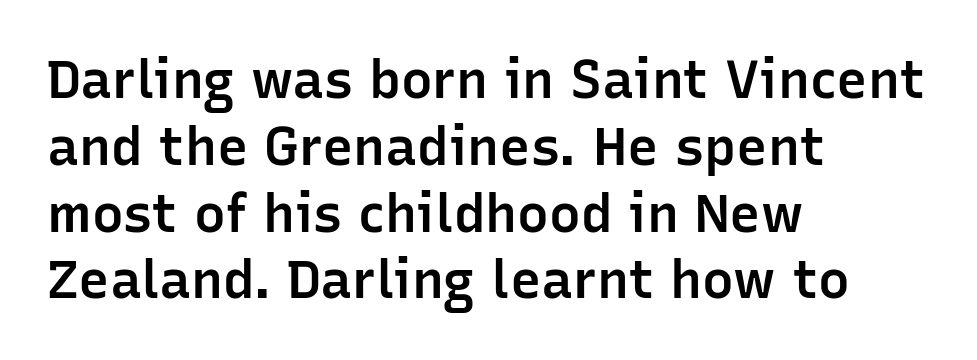
Q: Is the text bold? A: Semi-bold.
Q: Is the text italic (slanted)? A: No, it is upright.
Q: Is the typeface a serif or a sans-serif typeface? A: Sans-serif.
Q: Is the text underlined? A: No.
Q: How is the paragraph aligned? A: Left-aligned.
Q: Is the spacing between letters normal or unusually wide? A: Normal.
Q: Is the spacing between lines tight, normal or loose? A: Normal.
Q: Width (condensed, normal, or wide)? A: Normal.
Q: Stroke contrast? A: Low.
Q: x-height? A: Medium.
Q: Monospaced? A: No.
